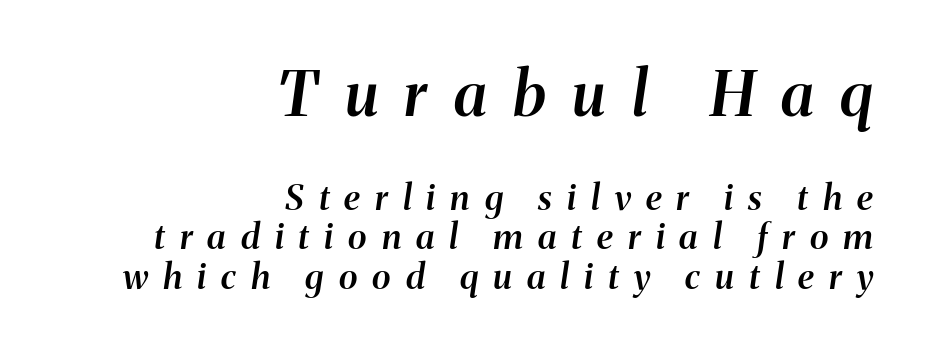
The image shows 62 px semibold type, italic (leaning right); set right-aligned, tight line spacing (1.13x), unusually wide letter spacing (+0.43 em), not underlined; the first (top) block is 1.77x larger; medium stroke contrast and a medium x-height.
